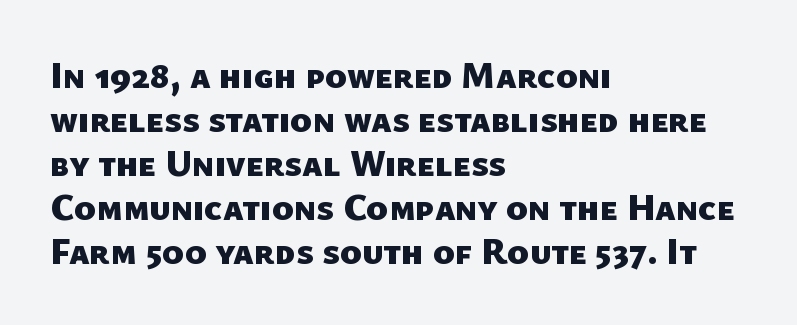
Looks like regular typesetting: each glyph gets only the width it needs. Descenders hang freely into open space. This rendering employs a face without finishing strokes, i.e., a sans-serif. Is the type bold? Yes — the strokes are clearly thick and heavy.
